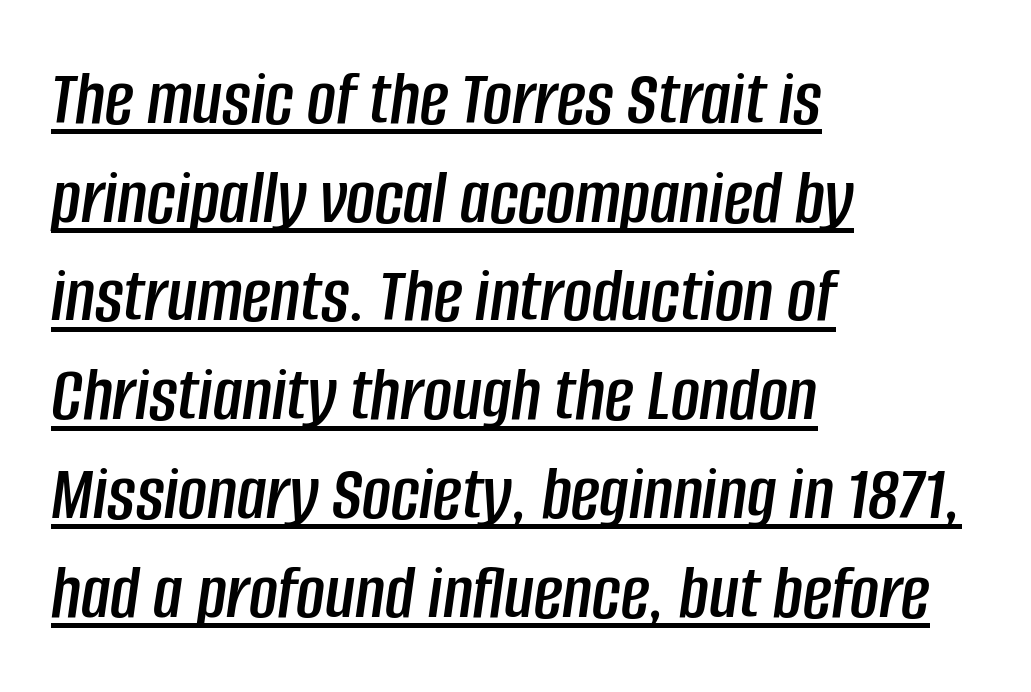
Q: Is the text italic (slanted)? A: Yes, it leans right by about 8 degrees.
Q: Is the text underlined? A: Yes.
Q: How is the paragraph aligned? A: Left-aligned.
Q: Is the spacing between letters normal or unusually wide? A: Normal.
Q: Is the spacing between lines tight, normal or loose? A: Normal.
Q: Width (condensed, normal, or wide)? A: Condensed.
Q: Stroke contrast? A: Low.
Q: x-height? A: Large.
Q: Monospaced? A: No.
